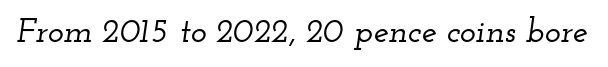
Nothing unusual about the tracking: characters are spaced as the font intends. Regarding serifs, this sample has them. Varying glyph widths throughout — classic text-font behaviour. Bare-footed words on every line.
